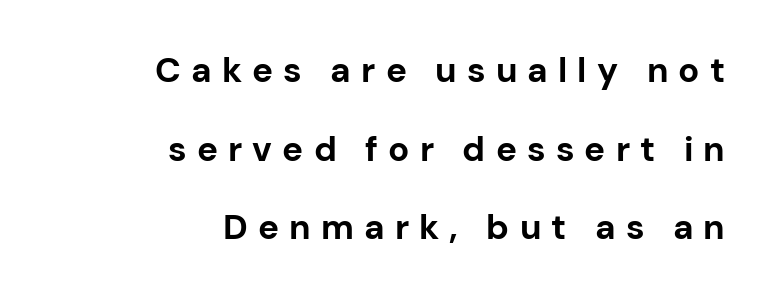
The image shows 35 px bold sans-serif type, upright; set right-aligned, loose line spacing (2.25x), unusually wide letter spacing (+0.29 em), not underlined; low stroke contrast and a medium x-height.
